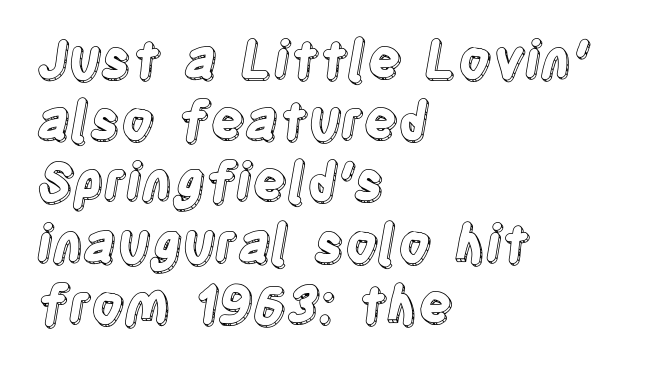
Q: Is the text italic (slanted)? A: Yes.
Q: Is the text underlined? A: No.
Q: How is the paragraph aligned? A: Left-aligned.
Q: Is the spacing between letters normal or unusually wide? A: Normal.
Q: Width (condensed, normal, or wide)? A: Condensed.
Q: x-height? A: Large.
Q: Monospaced? A: No.
